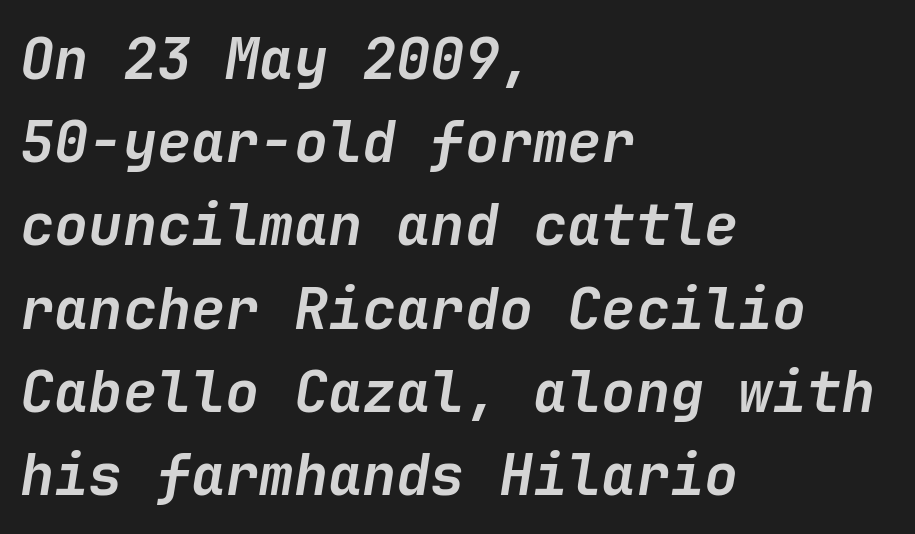
The image shows 57 px semibold type, italic (leaning right); set left-aligned, normal line spacing (1.46x), normal letter spacing, not underlined; low stroke contrast and a medium x-height.
